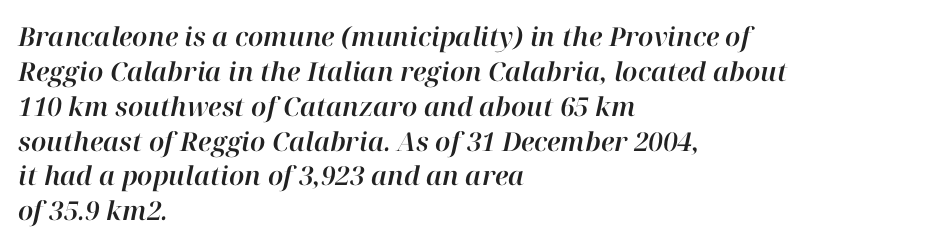
Q: Is the text italic (slanted)? A: Yes, it leans right by about 12 degrees.
Q: Is the text underlined? A: No.
Q: How is the paragraph aligned? A: Left-aligned.
Q: Is the spacing between letters normal or unusually wide? A: Normal.
Q: Is the spacing between lines tight, normal or loose? A: Normal.
